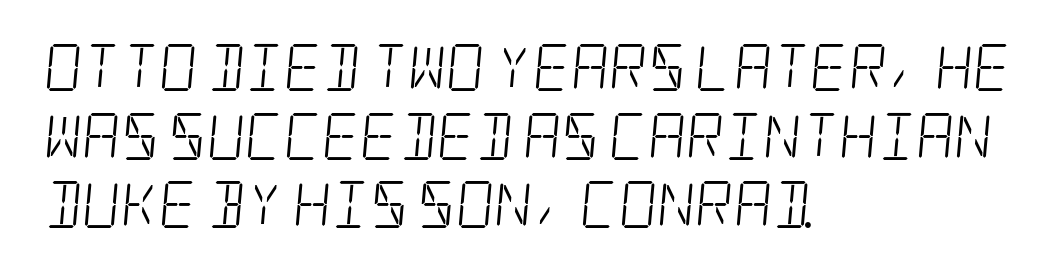
Q: Is the text bold? A: No.
Q: Is the typeface a serif or a sans-serif typeface? A: Serif.
Q: Is the text underlined? A: No.
Q: How is the paragraph aligned? A: Left-aligned.
Q: Is the spacing between letters normal or unusually wide? A: Normal.
Q: Is the spacing between lines tight, normal or loose? A: Normal.
Q: Width (condensed, normal, or wide)? A: Condensed.
Q: Stroke contrast? A: Low.
Q: x-height? A: Large.
